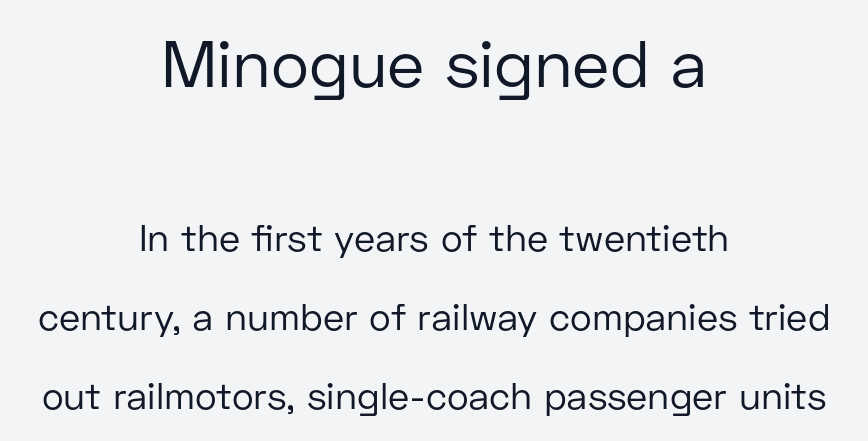
{"serif": "no", "italic": "no", "bold": "no", "weight": "regular", "width": "normal", "stroke_contrast": "low", "x_height": "medium", "monospaced": "no", "underline": "no", "align": "center", "line_spacing": "loose", "line_spacing_ratio": 2.14, "letter_spacing": "normal", "letter_spacing_em": 0.0, "larger_block": "first", "size_ratio": 1.76, "glyph_px": 65}
